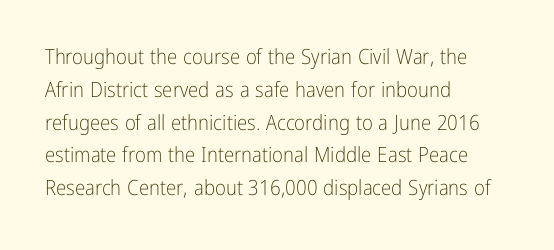
Upright lettering throughout. The rows are spaced the way most documents space them. These lines stack with their left ends in a neat column. The space beneath each line is pristine and unruled. This sample uses plain, unmodified letter spacing. Stem width sits at or under what a default text font uses.
